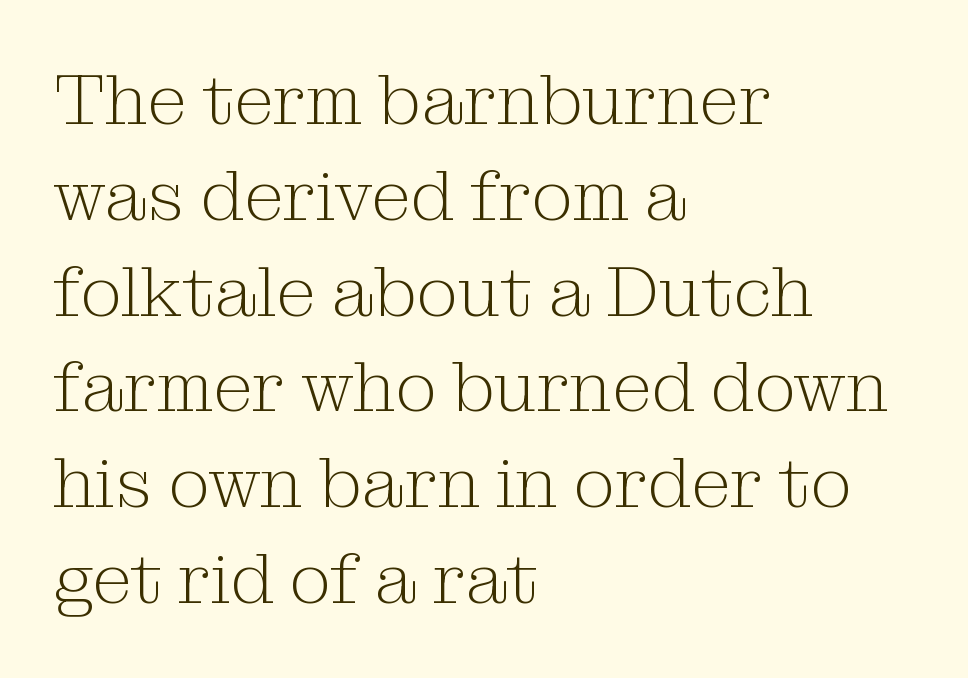
The image shows 72 px light serif type, upright; set left-aligned, normal line spacing (1.33x), normal letter spacing, not underlined; medium stroke contrast and a medium x-height.
